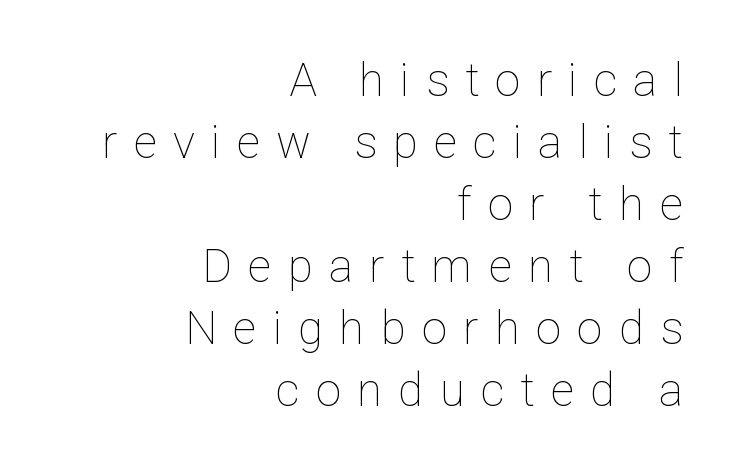
The image shows 46 px thin type, upright; set right-aligned, normal line spacing (1.35x), unusually wide letter spacing (+0.35 em), not underlined; low stroke contrast and a medium x-height.
